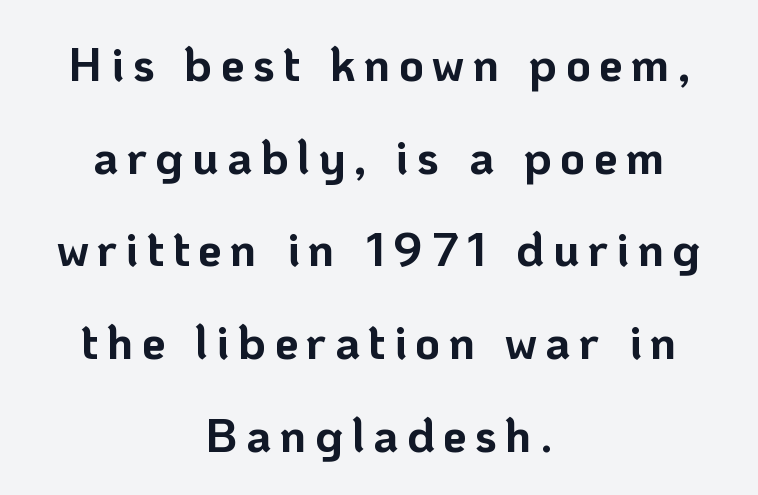
Q: Is the text bold? A: Yes.
Q: Is the text italic (slanted)? A: No, it is upright.
Q: Is the typeface a serif or a sans-serif typeface? A: Sans-serif.
Q: Is the text underlined? A: No.
Q: How is the paragraph aligned? A: Centered.
Q: Is the spacing between lines tight, normal or loose? A: Loose.
Q: Width (condensed, normal, or wide)? A: Normal.
Q: Stroke contrast? A: Low.
Q: x-height? A: Medium.
Q: Monospaced? A: No.
